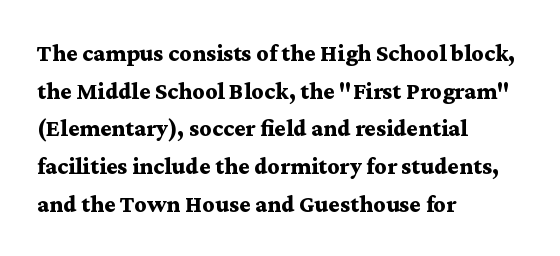
{"italic": "no", "bold": "yes", "underline": "no", "align": "left", "line_spacing": "normal", "line_spacing_ratio": 1.57, "letter_spacing": "normal", "letter_spacing_em": 0.0, "glyph_px": 24}
